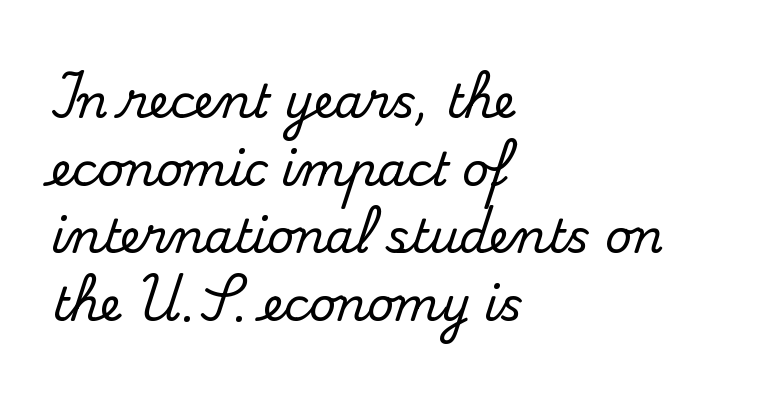
The image shows 46 px text type; set left-aligned, normal line spacing (1.47x), normal letter spacing, not underlined; medium stroke contrast and a small x-height.
